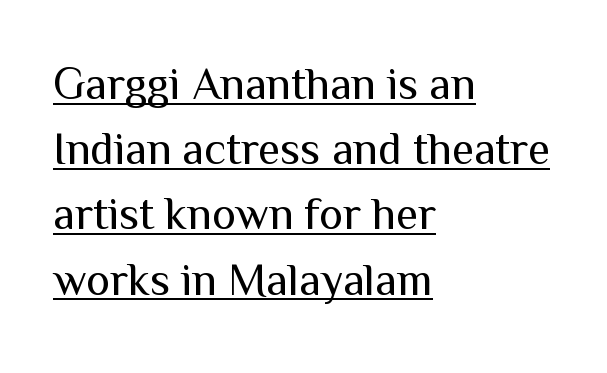
Q: Is the text bold? A: No.
Q: Is the text italic (slanted)? A: No, it is upright.
Q: Is the typeface a serif or a sans-serif typeface? A: Sans-serif.
Q: Is the text underlined? A: Yes.
Q: How is the paragraph aligned? A: Left-aligned.
Q: Is the spacing between letters normal or unusually wide? A: Normal.
Q: Is the spacing between lines tight, normal or loose? A: Normal.
Q: Width (condensed, normal, or wide)? A: Normal.
Q: Stroke contrast? A: Medium.
Q: x-height? A: Medium.
Q: Monospaced? A: No.
